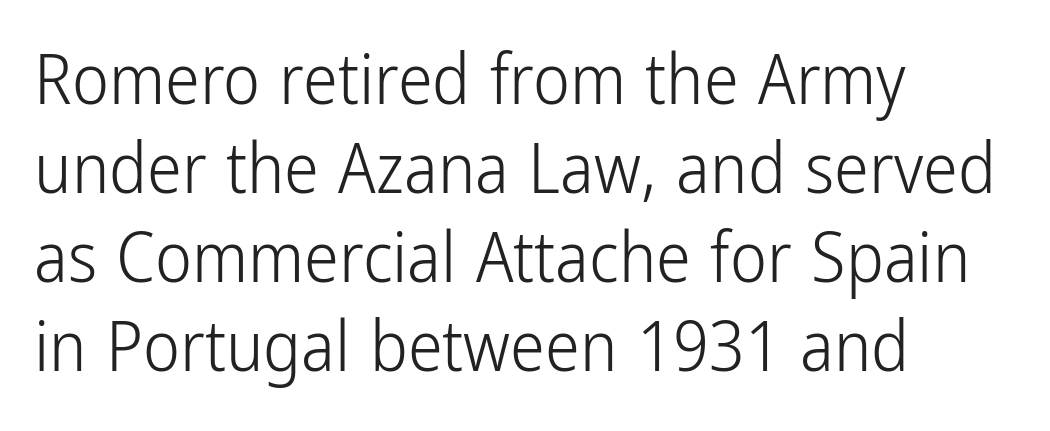
{"serif": "no", "italic": "no", "bold": "no", "weight": "light", "width": "condensed", "stroke_contrast": "low", "x_height": "medium", "monospaced": "no", "underline": "no", "align": "left", "line_spacing": "normal", "line_spacing_ratio": 1.27, "letter_spacing": "normal", "letter_spacing_em": 0.0, "glyph_px": 70}
